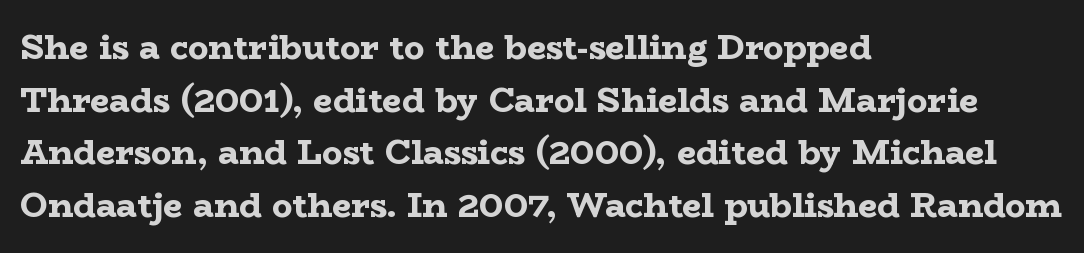
Casual observation: everything's shoved over to the left. Notice how descenders clear the ascenders below comfortably — that's standard leading. Plain, unruled lines of type. Observe the serifs anchoring each vertical stroke in this sample. Looks like regular typesetting: each glyph gets only the width it needs. Pretty heavy lettering here — definitely bold.
